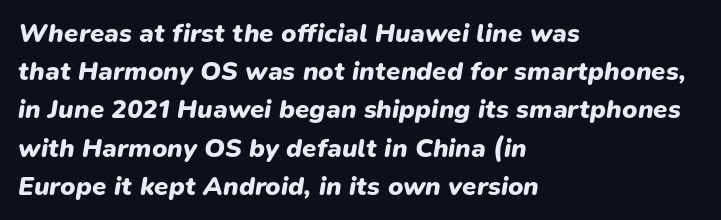
The image shows 26 px bold type, italic (leaning right); set left-aligned, normal line spacing (1.47x), normal letter spacing, not underlined.
